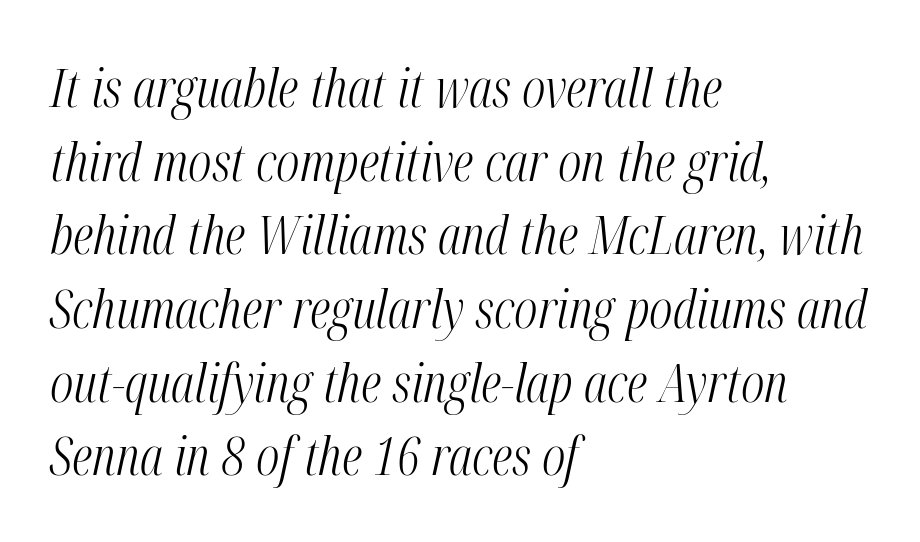
The compositor pushed each line to the left boundary. Horizontal bands of white between lines are of average thickness. You can tell it's italic because the verticals aren't actually vertical. Varying glyph widths throughout — classic text-font behaviour.
